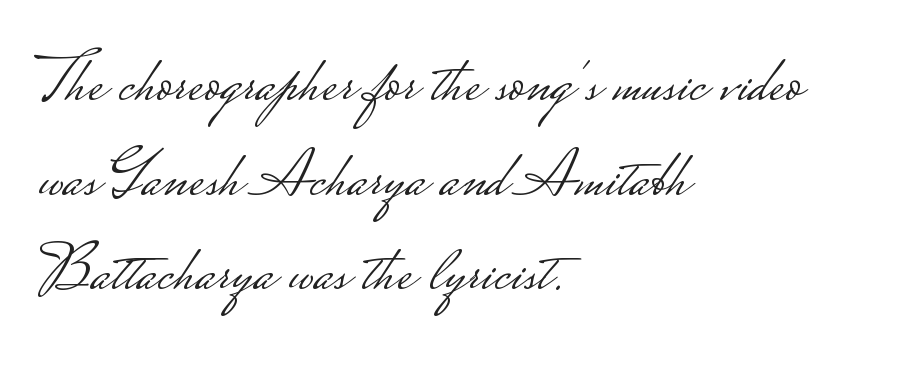
Q: Is the text bold? A: No.
Q: Is the text italic (slanted)? A: Yes.
Q: Is the typeface a serif or a sans-serif typeface? A: Sans-serif.
Q: Is the text underlined? A: No.
Q: How is the paragraph aligned? A: Left-aligned.
Q: Is the spacing between letters normal or unusually wide? A: Normal.
Q: Is the spacing between lines tight, normal or loose? A: Normal.
Q: Width (condensed, normal, or wide)? A: Wide.
Q: Stroke contrast? A: Low.
Q: Monospaced? A: No.
